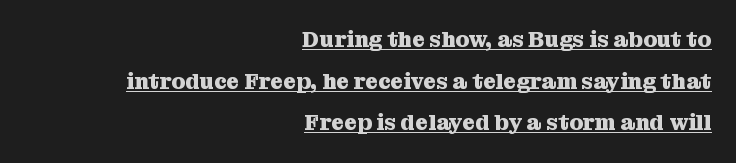
The image shows 22 px bold type, upright; set right-aligned, line spacing 1.89x, normal letter spacing, underlined.
